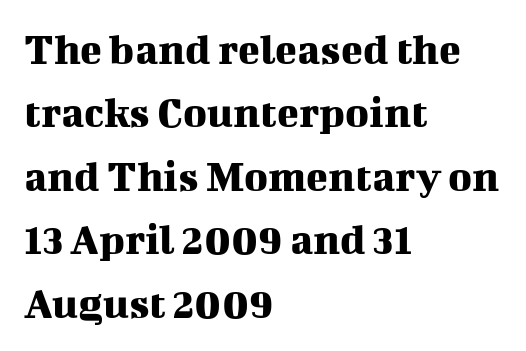
{"serif": "yes", "italic": "no", "width": "normal", "stroke_contrast": "medium", "x_height": "medium", "monospaced": "no", "underline": "no", "align": "left", "line_spacing": "normal", "line_spacing_ratio": 1.41, "letter_spacing": "normal", "letter_spacing_em": 0.0, "glyph_px": 45}
